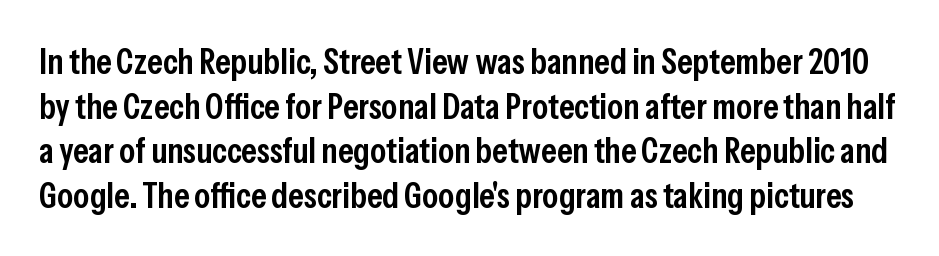
This rendering employs a face without finishing strokes, i.e., a sans-serif. Descenders are the only things crossing below the line. You can tell it's not italic because the verticals are truly vertical. The passage shown is typed in a proportional face where columns would drift. Honestly, the letter spacing is just normal — you wouldn't notice it.
